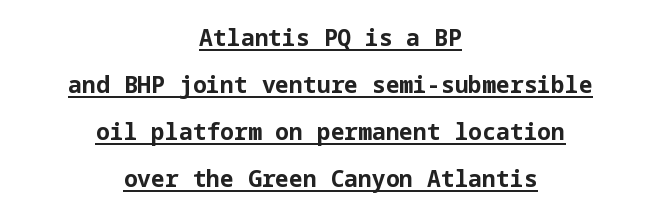
The rag falls on both sides of this text block equally. Each word holds together tightly as a unit, with standard inter-letter gaps. Each line of the rendering has a horizontal stroke beneath the glyphs. If you drew a line through each stem, it would be perfectly vertical. Interline gaps are noticeably wide in this sample.
